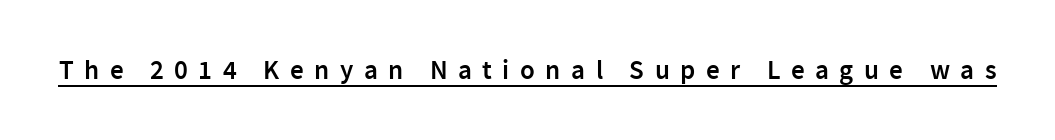
The image shows 27 px text type, upright; set unusually wide letter spacing (+0.39 em), underlined.
